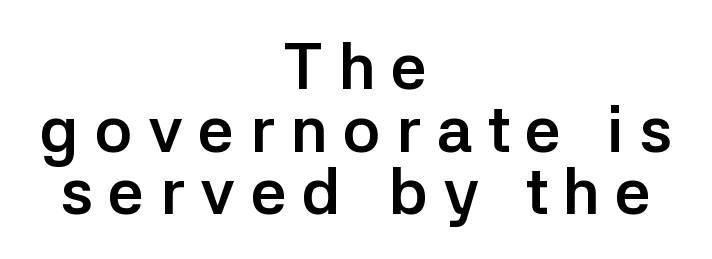
Q: Is the text bold? A: Yes.
Q: Is the text italic (slanted)? A: No, it is upright.
Q: Is the typeface a serif or a sans-serif typeface? A: Sans-serif.
Q: Is the text underlined? A: No.
Q: How is the paragraph aligned? A: Centered.
Q: Is the spacing between letters normal or unusually wide? A: Unusually wide.
Q: Is the spacing between lines tight, normal or loose? A: Tight.
Q: Width (condensed, normal, or wide)? A: Normal.
Q: Stroke contrast? A: Low.
Q: x-height? A: Medium.
Q: Monospaced? A: No.
